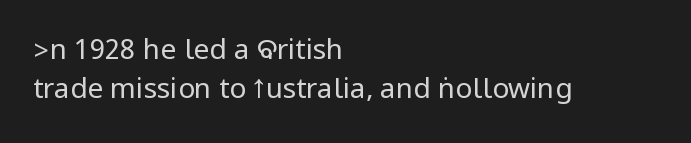
Honestly, there is no underline to notice here at all. Nobody touched the tracking dial on this one. The space between consecutive lines is moderate. The rag falls on the right side of this text block. No extra ink here — the face is not bold. The axis of the letterforms is exactly vertical.
